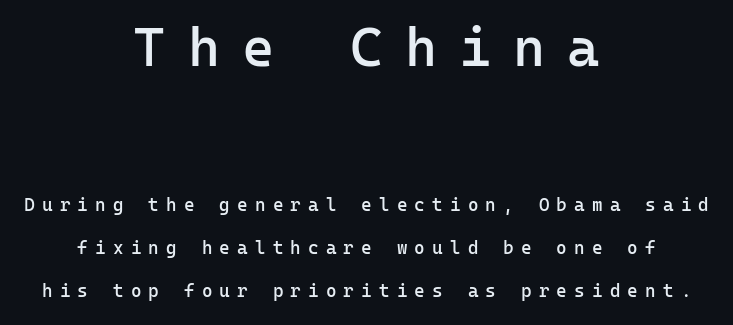
Q: Is the text bold? A: Semi-bold.
Q: Is the text italic (slanted)? A: No, it is upright.
Q: Is the typeface a serif or a sans-serif typeface? A: Sans-serif.
Q: Is the text underlined? A: No.
Q: How is the paragraph aligned? A: Centered.
Q: Is the spacing between letters normal or unusually wide? A: Unusually wide.
Q: Is the spacing between lines tight, normal or loose? A: Loose.
Q: Which block of text is set in a larger size, the first (top) or the second (bottom)? A: The first (top) one.
Q: Width (condensed, normal, or wide)? A: Normal.
Q: Stroke contrast? A: Low.
Q: x-height? A: Medium.
Q: Monospaced? A: Yes.
